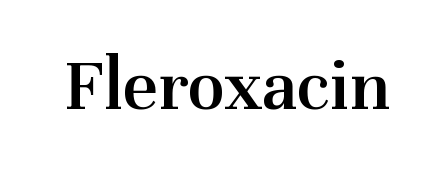
Between one letter and the next there's only the usual sliver of space. The characters display serif detailing at their extremities. Each letter keeps its own natural width here, so spacing adapts to shape. The glyphs are unaccompanied by any horizontal stroke below them. The lettering stays uniformly vertical, giving the passage a roman look.
